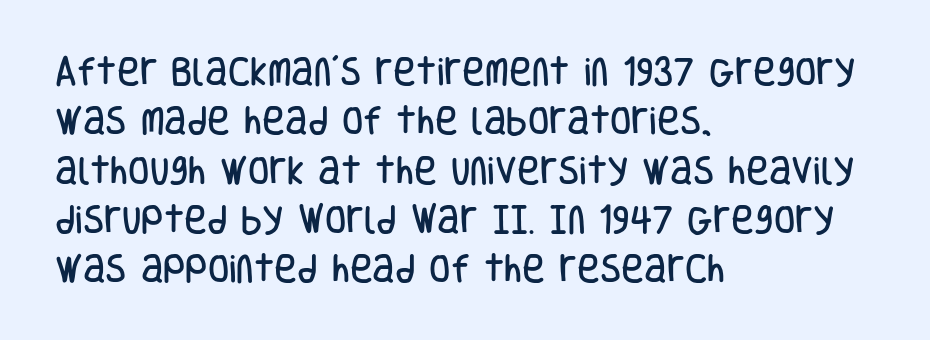
Spacing verdict: proportional, widths tailored to each character. Typographically, this falls in the sans-serif category. The letters stand upright; this is a roman face. A typesetter would call this zero additional tracking. Layout note: lines flush left.
